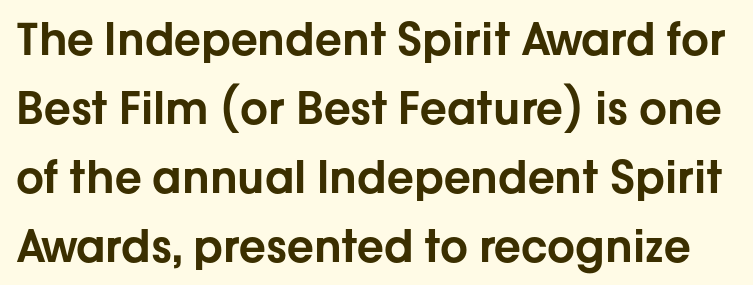
Q: Is the text italic (slanted)? A: No, it is upright.
Q: Is the typeface a serif or a sans-serif typeface? A: Sans-serif.
Q: Is the text underlined? A: No.
Q: Is the spacing between letters normal or unusually wide? A: Normal.
Q: Is the spacing between lines tight, normal or loose? A: Normal.
Q: Width (condensed, normal, or wide)? A: Normal.
Q: Stroke contrast? A: Low.
Q: x-height? A: Medium.
Q: Monospaced? A: No.
